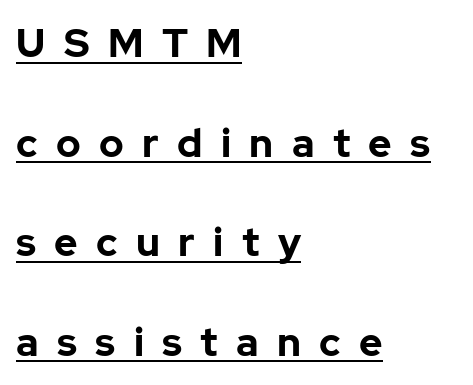
The image shows 40 px bold sans-serif type, upright; set left-aligned, loose line spacing (2.49x), unusually wide letter spacing (+0.46 em), underlined; low stroke contrast and a medium x-height.
